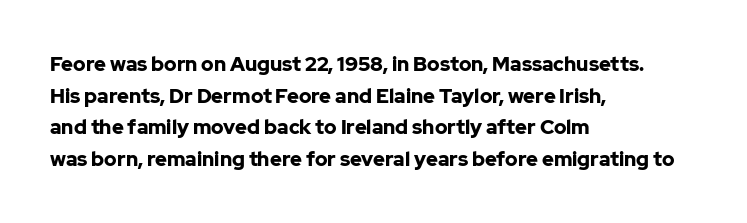
Q: Is the text bold? A: Yes.
Q: Is the text italic (slanted)? A: No, it is upright.
Q: Is the text underlined? A: No.
Q: How is the paragraph aligned? A: Left-aligned.
Q: Is the spacing between letters normal or unusually wide? A: Normal.
Q: Is the spacing between lines tight, normal or loose? A: Normal.
